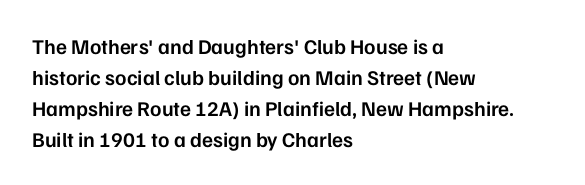
{"italic": "no", "bold": "semi", "underline": "no", "align": "left", "line_spacing": "normal", "line_spacing_ratio": 1.48, "letter_spacing": "normal", "letter_spacing_em": 0.0, "glyph_px": 21}
